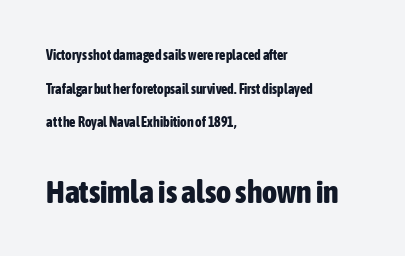
Proportional: the letters do not fall into vertical columns. To sum up the face: it is a sans, with no serifs. The rendering uses a bold face; every stroke is thick and dark. Each word holds together tightly as a unit, with standard inter-letter gaps. Anything drawn beneath the words? Only blank space.
